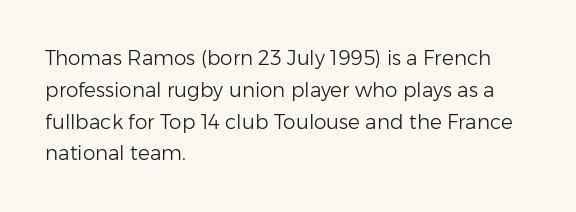
Q: Is the text bold? A: No.
Q: Is the text italic (slanted)? A: No, it is upright.
Q: Is the text underlined? A: No.
Q: How is the paragraph aligned? A: Left-aligned.
Q: Is the spacing between letters normal or unusually wide? A: Normal.
Q: Is the spacing between lines tight, normal or loose? A: Normal.
